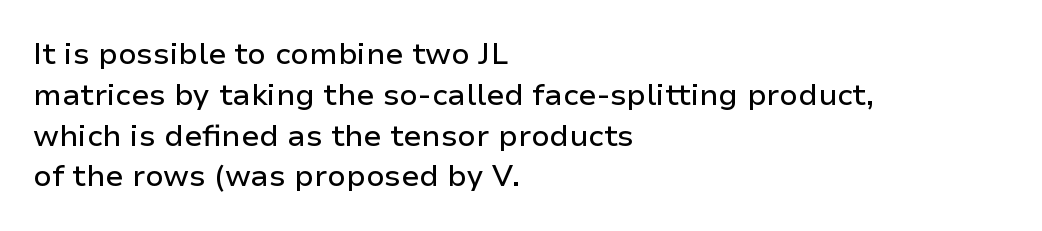
The image shows 30 px sans-serif type, upright; set left-aligned, normal line spacing (1.36x), normal letter spacing, not underlined; low stroke contrast and a medium x-height.
